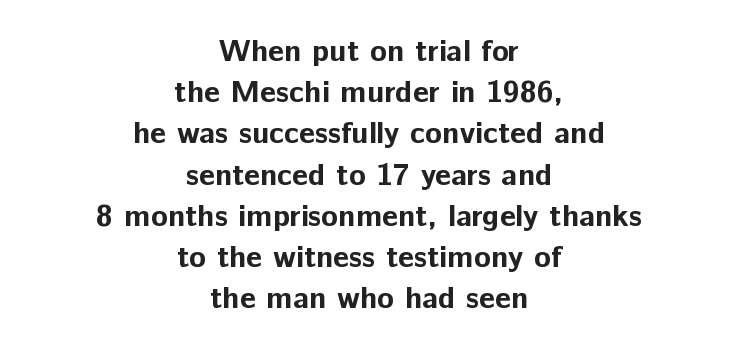
Q: Is the text bold? A: Yes.
Q: Is the text italic (slanted)? A: No, it is upright.
Q: Is the typeface a serif or a sans-serif typeface? A: Sans-serif.
Q: Is the text underlined? A: No.
Q: How is the paragraph aligned? A: Centered.
Q: Is the spacing between letters normal or unusually wide? A: Normal.
Q: Is the spacing between lines tight, normal or loose? A: Normal.
Q: Width (condensed, normal, or wide)? A: Normal.
Q: Stroke contrast? A: Low.
Q: x-height? A: Medium.
Q: Monospaced? A: No.
